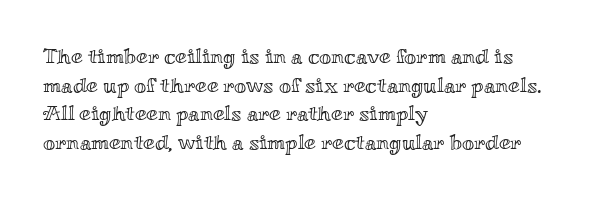
Q: Is the text italic (slanted)? A: No, it is upright.
Q: Is the text underlined? A: No.
Q: How is the paragraph aligned? A: Left-aligned.
Q: Is the spacing between letters normal or unusually wide? A: Normal.
Q: Is the spacing between lines tight, normal or loose? A: Normal.
